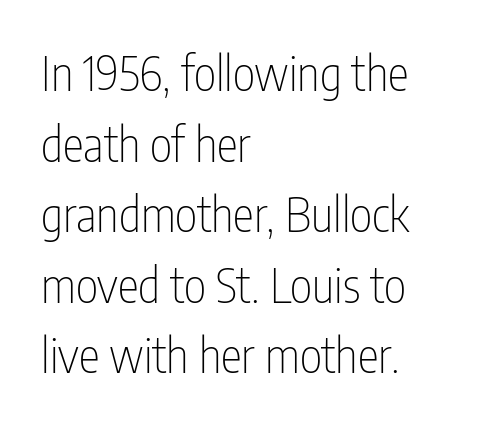
{"serif": "no", "italic": "no", "bold": "no", "weight": "thin", "width": "condensed", "stroke_contrast": "low", "x_height": "medium", "monospaced": "no", "underline": "no", "align": "left", "line_spacing": "normal", "line_spacing_ratio": 1.47, "letter_spacing": "normal", "letter_spacing_em": 0.0, "glyph_px": 48}
